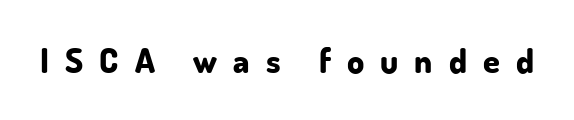
Q: Is the text bold? A: Yes.
Q: Is the text italic (slanted)? A: No, it is upright.
Q: Is the typeface a serif or a sans-serif typeface? A: Sans-serif.
Q: Is the text underlined? A: No.
Q: Is the spacing between letters normal or unusually wide? A: Unusually wide.
Q: Width (condensed, normal, or wide)? A: Normal.
Q: Stroke contrast? A: Low.
Q: x-height? A: Small.
Q: Monospaced? A: No.
